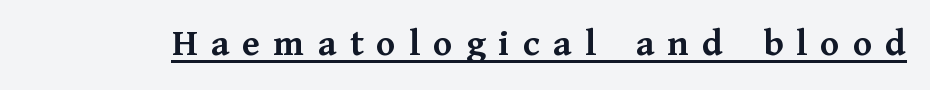
{"serif": "yes", "italic": "no", "bold": "yes", "weight": "semibold", "width": "normal", "stroke_contrast": "medium", "x_height": "medium", "monospaced": "no", "underline": "yes", "letter_spacing": "wide", "letter_spacing_em": 0.34, "glyph_px": 39}
